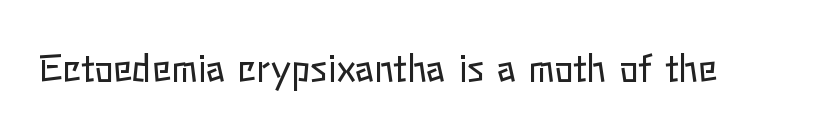
{"italic": "no", "bold": "no", "weight": "regular", "width": "normal", "stroke_contrast": "low", "x_height": "medium", "monospaced": "no", "underline": "no", "letter_spacing": "normal", "letter_spacing_em": 0.0, "glyph_px": 36}
